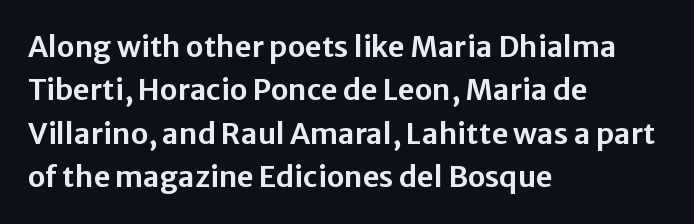
{"serif": "no", "italic": "no", "width": "normal", "stroke_contrast": "low", "x_height": "medium", "monospaced": "no", "underline": "no", "align": "left", "line_spacing": "normal", "line_spacing_ratio": 1.5, "letter_spacing": "normal", "letter_spacing_em": 0.0, "glyph_px": 29}
